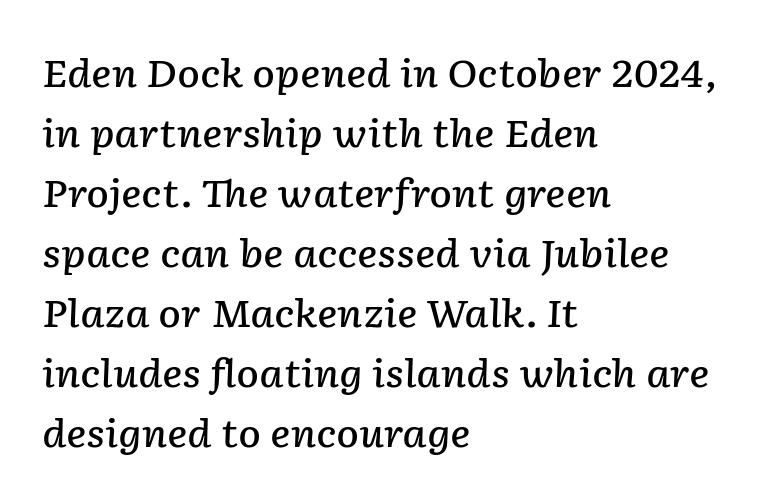
The image shows 38 px semibold type, italic (leaning right); set left-aligned, normal line spacing (1.58x), normal letter spacing, not underlined; low stroke contrast and a medium x-height.
